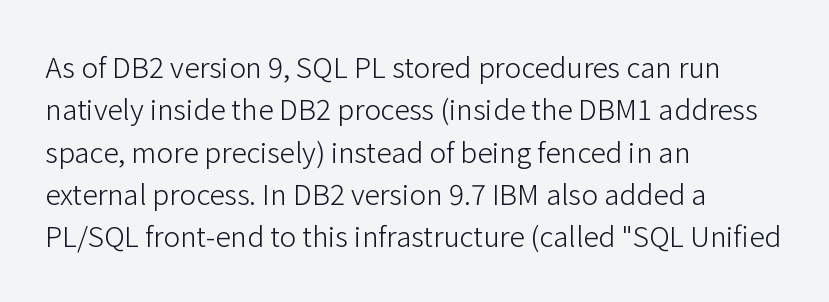
{"serif": "no", "italic": "no", "bold": "no", "weight": "light", "width": "normal", "stroke_contrast": "low", "x_height": "medium", "monospaced": "no", "underline": "no", "align": "left", "line_spacing": "normal", "line_spacing_ratio": 1.51, "letter_spacing": "normal", "letter_spacing_em": 0.0, "glyph_px": 28}
